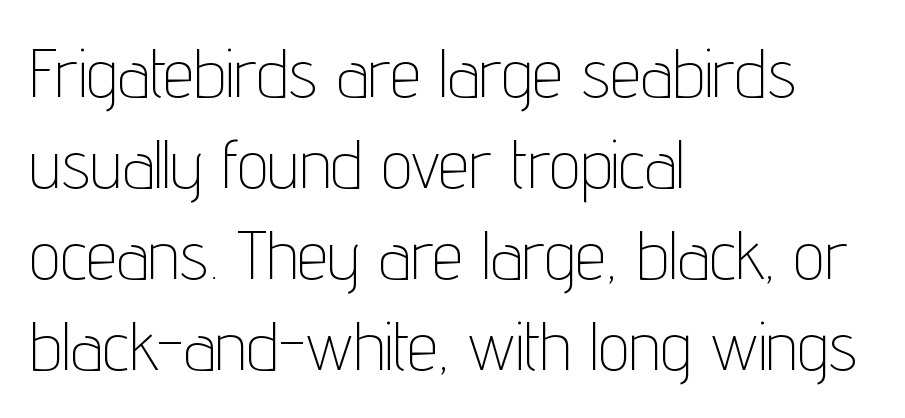
{"serif": "no", "italic": "no", "bold": "no", "weight": "thin", "width": "condensed", "stroke_contrast": "low", "x_height": "medium", "monospaced": "no", "underline": "no", "align": "left", "line_spacing": "normal", "line_spacing_ratio": 1.32, "letter_spacing": "normal", "letter_spacing_em": 0.0, "glyph_px": 69}
